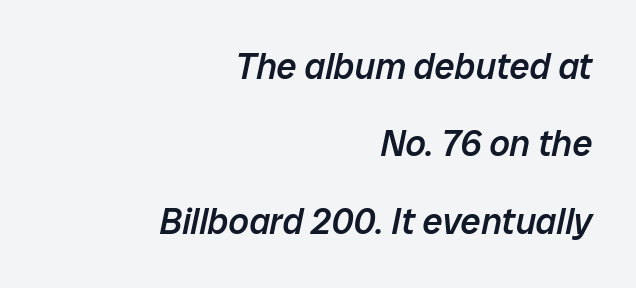
Q: Is the text bold? A: Semi-bold.
Q: Is the text italic (slanted)? A: Yes, it leans right by about 12 degrees.
Q: Is the text underlined? A: No.
Q: How is the paragraph aligned? A: Right-aligned.
Q: Is the spacing between letters normal or unusually wide? A: Normal.
Q: Is the spacing between lines tight, normal or loose? A: Loose.
Q: Width (condensed, normal, or wide)? A: Normal.
Q: Stroke contrast? A: Low.
Q: x-height? A: Medium.
Q: Monospaced? A: No.
